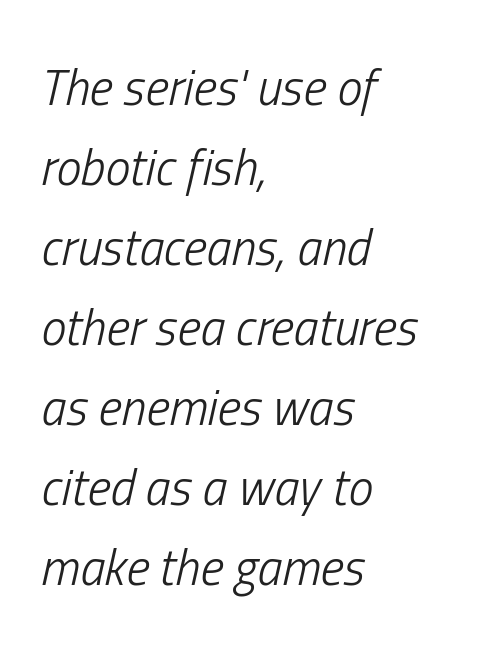
The image shows 50 px light, condensed type, italic (leaning right); set left-aligned, normal line spacing (1.6x), normal letter spacing, not underlined; low stroke contrast and a medium x-height.
